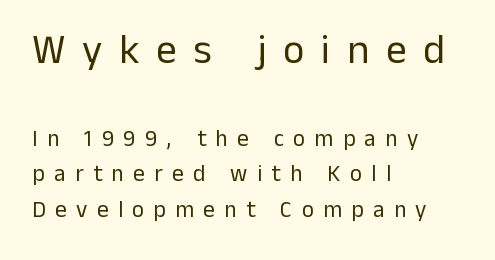
The strip under each line holds only bare page. Varying glyph widths throughout — classic text-font behaviour. When letters stand straight like this, we call the style roman or upright. The type is letterspaced generously, with wide tracking. Which of the two is more prominent by size? The first, at the top.
